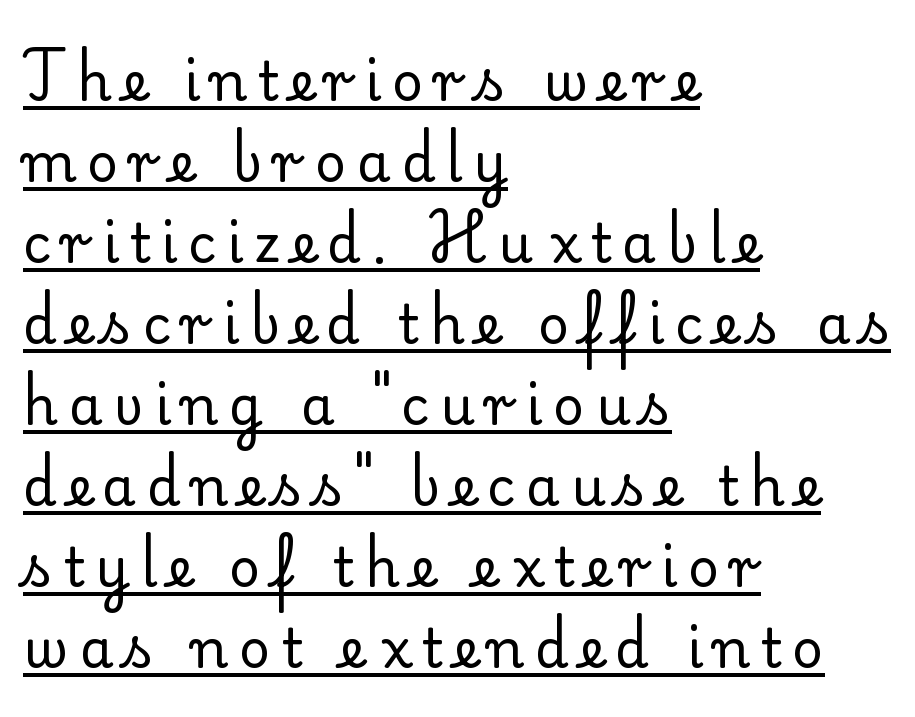
Q: Is the text bold? A: No.
Q: Is the text italic (slanted)? A: No, it is upright.
Q: Is the typeface a serif or a sans-serif typeface? A: Serif.
Q: Is the text underlined? A: Yes.
Q: How is the paragraph aligned? A: Left-aligned.
Q: Is the spacing between letters normal or unusually wide? A: Unusually wide.
Q: Is the spacing between lines tight, normal or loose? A: Normal.
Q: Width (condensed, normal, or wide)? A: Normal.
Q: Stroke contrast? A: Low.
Q: x-height? A: Small.
Q: Monospaced? A: No.
